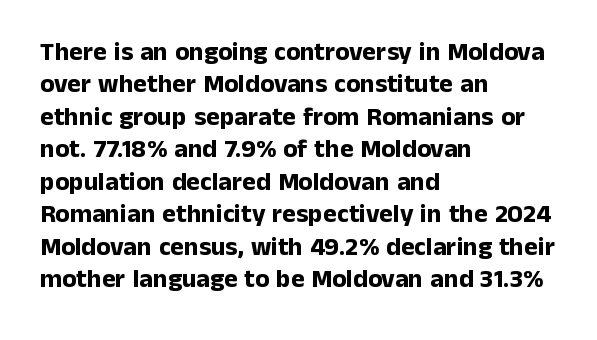
Q: Is the text bold? A: Yes.
Q: Is the text italic (slanted)? A: No, it is upright.
Q: Is the text underlined? A: No.
Q: How is the paragraph aligned? A: Left-aligned.
Q: Is the spacing between letters normal or unusually wide? A: Normal.
Q: Is the spacing between lines tight, normal or loose? A: Normal.
